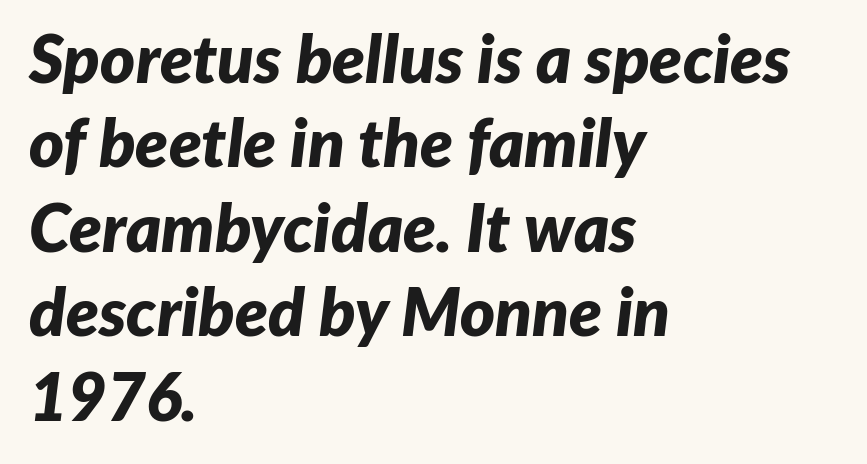
Character widths vary here, with narrow letters taking less room than wide ones. Alignment: flush left. Honestly, the row spacing looks completely unremarkable. Plain, unruled lines of type. Italic? Definitely — the glyphs are oblique.
